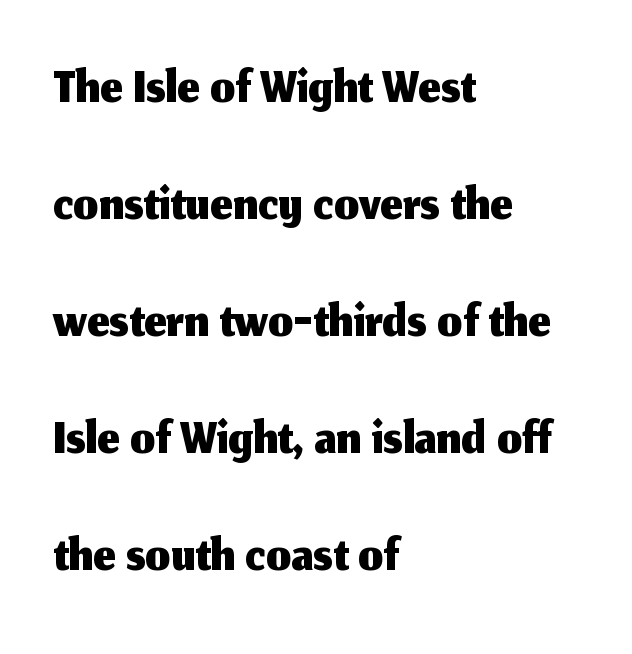
{"serif": "no", "italic": "no", "width": "normal", "stroke_contrast": "medium", "x_height": "medium", "monospaced": "no", "underline": "no", "align": "left", "line_spacing": "normal", "line_spacing_ratio": 1.48, "letter_spacing": "normal", "letter_spacing_em": 0.0, "glyph_px": 79}
